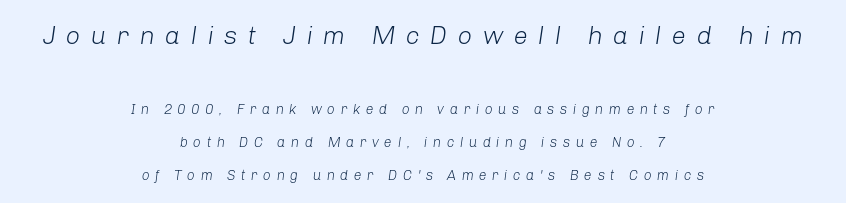
{"italic": "yes", "lean": "right", "slant_degrees": 8, "bold": "no", "underline": "no", "align": "center", "line_spacing": "loose", "line_spacing_ratio": 2.33, "letter_spacing": "wide", "letter_spacing_em": 0.38, "larger_block": "first", "size_ratio": 1.86, "glyph_px": 26}
